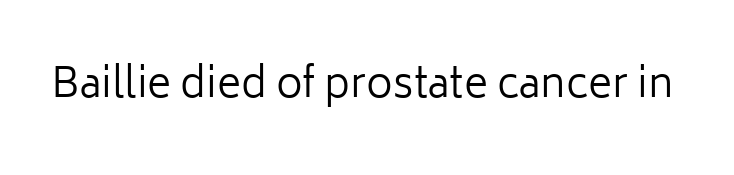
Q: Is the text bold? A: No.
Q: Is the text italic (slanted)? A: No, it is upright.
Q: Is the typeface a serif or a sans-serif typeface? A: Sans-serif.
Q: Is the text underlined? A: No.
Q: Is the spacing between letters normal or unusually wide? A: Normal.
Q: Width (condensed, normal, or wide)? A: Normal.
Q: Stroke contrast? A: Low.
Q: x-height? A: Medium.
Q: Monospaced? A: No.
